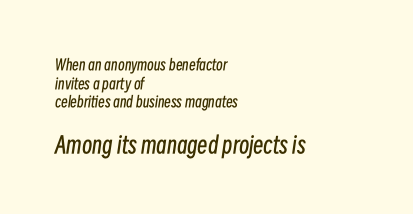
In this sample the second text group is rendered at the bigger scale. Honestly, the letter spacing is just normal — you wouldn't notice it. Quick note: underline off. Bold? No — there's no thickening of the strokes. The designer left line spacing at the default.
